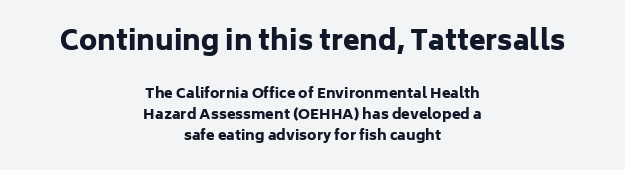
The image shows 27 px bold type, upright; set centered, normal line spacing (1.49x), normal letter spacing, not underlined; the first (top) block is 1.93x larger.
